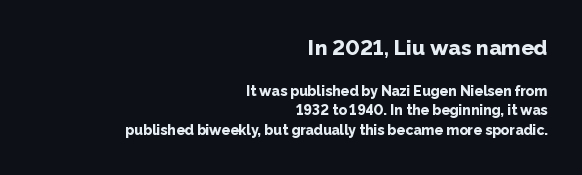
The letters sit at their default tracking, neither squeezed nor spread. Block one is the big one; block two sits smaller underneath. Every stem runs plumb, perpendicular to the baseline. The compositor pushed each line to the right boundary.
